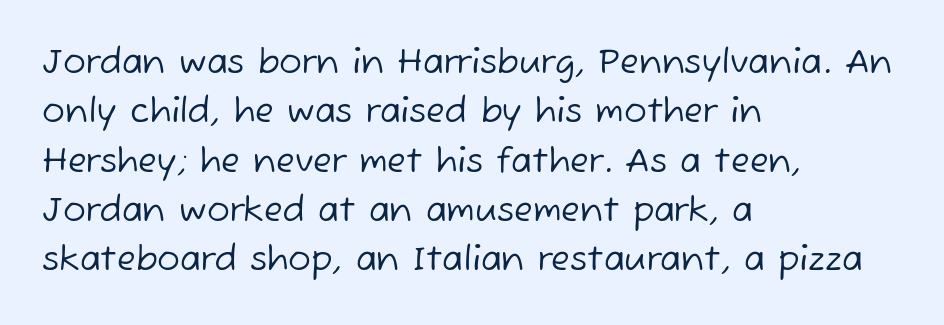
No extra tracking has been applied to these lines. Notice how the passage keeps a crisp vertical edge on the left only. This rendering features lettering with no underline. Whoever set this chose a conventional vertical rhythm. This is sans-serif lettering, the kind often seen on screens and signage.
